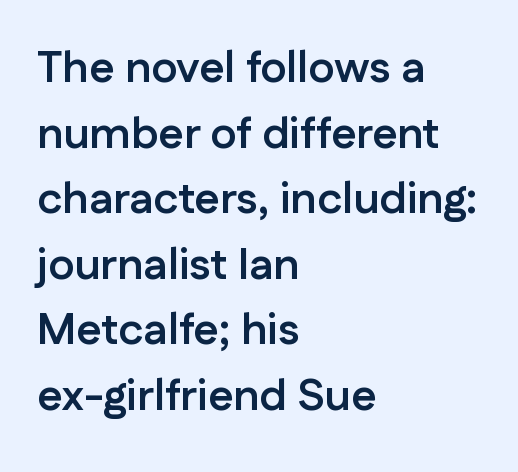
Q: Is the text bold? A: Yes.
Q: Is the text italic (slanted)? A: No, it is upright.
Q: Is the typeface a serif or a sans-serif typeface? A: Sans-serif.
Q: Is the text underlined? A: No.
Q: How is the paragraph aligned? A: Left-aligned.
Q: Is the spacing between letters normal or unusually wide? A: Normal.
Q: Is the spacing between lines tight, normal or loose? A: Normal.
Q: Width (condensed, normal, or wide)? A: Normal.
Q: Stroke contrast? A: Low.
Q: x-height? A: Medium.
Q: Monospaced? A: No.
